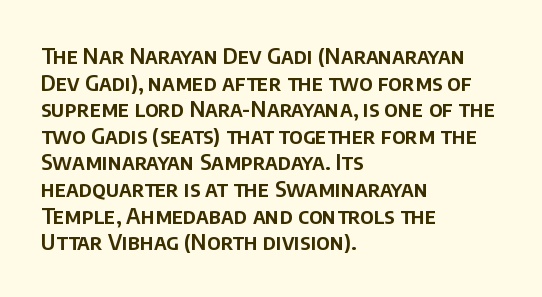
The image shows 22 px text type, upright; set left-aligned, line spacing 1.21x, normal letter spacing, not underlined.
